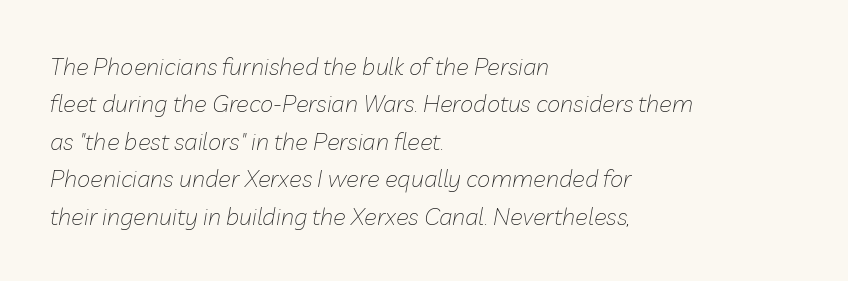
Q: Is the text bold? A: No.
Q: Is the text italic (slanted)? A: Yes, it leans right by about 10 degrees.
Q: Is the text underlined? A: No.
Q: How is the paragraph aligned? A: Left-aligned.
Q: Is the spacing between letters normal or unusually wide? A: Normal.
Q: Is the spacing between lines tight, normal or loose? A: Normal.
